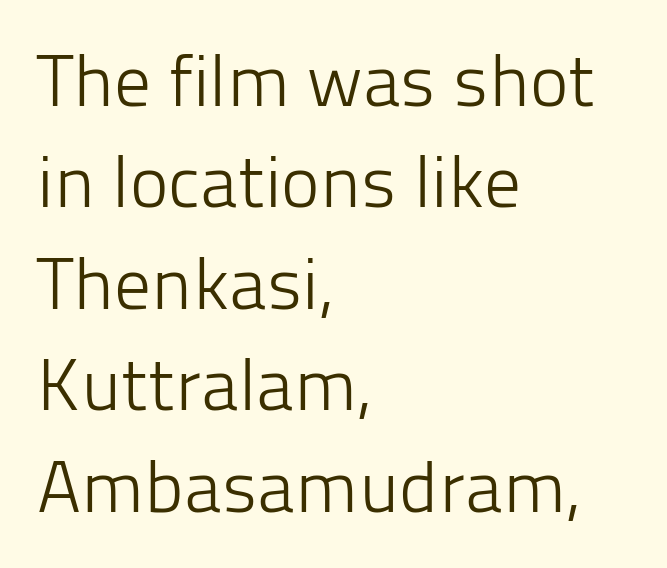
{"serif": "no", "italic": "no", "bold": "no", "weight": "light", "width": "normal", "stroke_contrast": "low", "x_height": "medium", "monospaced": "no", "underline": "no", "align": "left", "line_spacing": "normal", "line_spacing_ratio": 1.39, "letter_spacing": "normal", "letter_spacing_em": 0.0, "glyph_px": 73}
